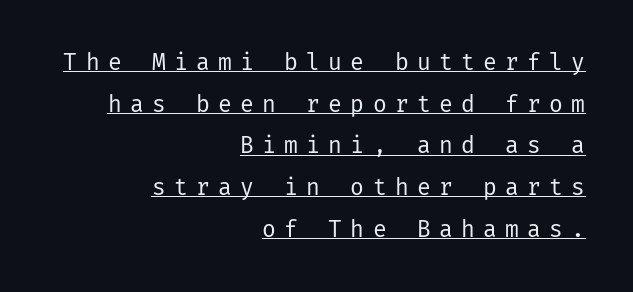
Q: Is the text bold? A: No.
Q: Is the text italic (slanted)? A: No, it is upright.
Q: Is the text underlined? A: Yes.
Q: How is the paragraph aligned? A: Right-aligned.
Q: Is the spacing between letters normal or unusually wide? A: Unusually wide.
